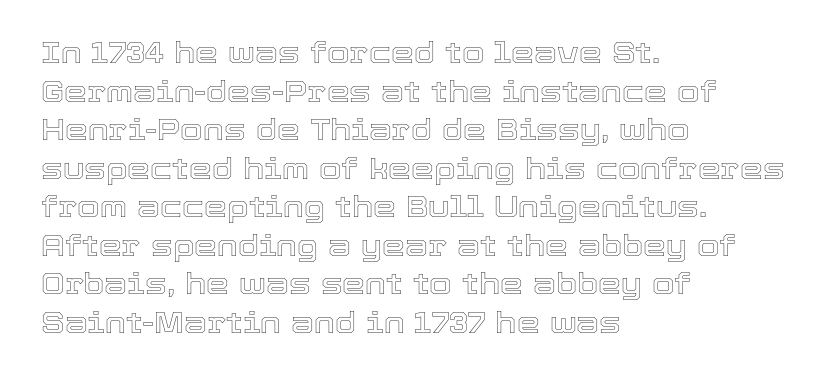
The image shows 29 px text type, upright; set left-aligned, normal line spacing (1.33x), normal letter spacing, not underlined; a medium x-height.
